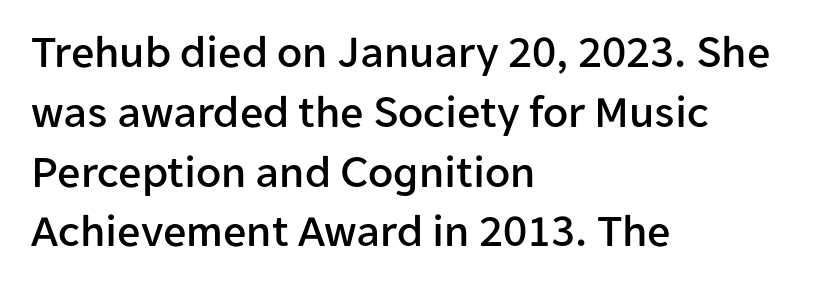
The image shows 46 px sans-serif type, upright; set left-aligned, normal line spacing (1.3x), normal letter spacing, not underlined; low stroke contrast and a medium x-height.
